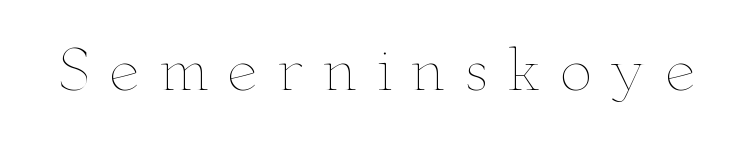
The image shows 56 px thin, wide type, upright; set unusually wide letter spacing (+0.32 em), not underlined; low stroke contrast and a small x-height.
